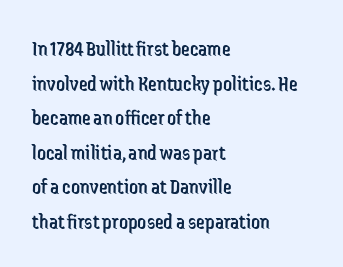
Which margin do the lines hug? The left one — the right edge is uneven. This is roman type, the default non-slanted kind. Summary of vertical rhythm: regular, with standard interline spacing. These glyphs show unthickened strokes, regular width or finer. The rendering keeps characters at their native spacing. The gap between lines stays unmarked.
